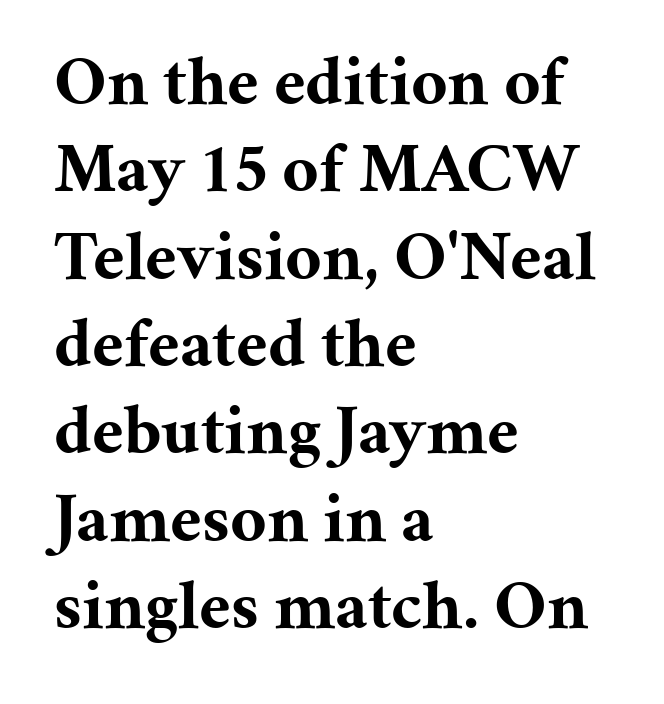
{"serif": "yes", "italic": "no", "bold": "yes", "weight": "bold", "width": "normal", "stroke_contrast": "medium", "x_height": "medium", "monospaced": "no", "underline": "no", "align": "left", "line_spacing_ratio": 1.23, "letter_spacing": "normal", "letter_spacing_em": 0.0, "glyph_px": 71}
